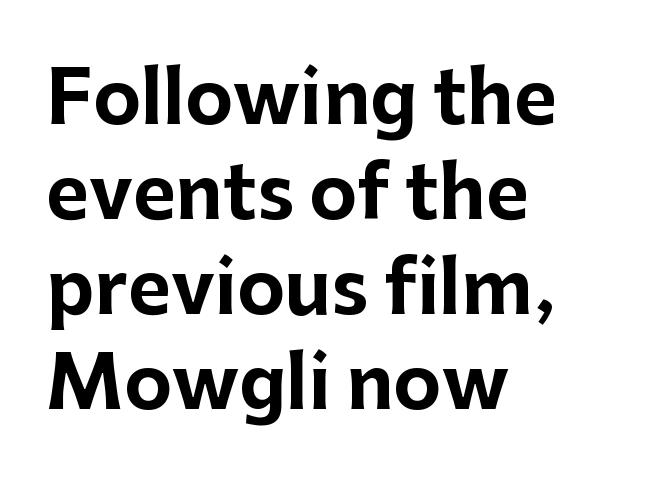
The image shows 73 px bold sans-serif type, upright; set left-aligned, normal line spacing (1.3x), normal letter spacing, not underlined; low stroke contrast and a medium x-height.
